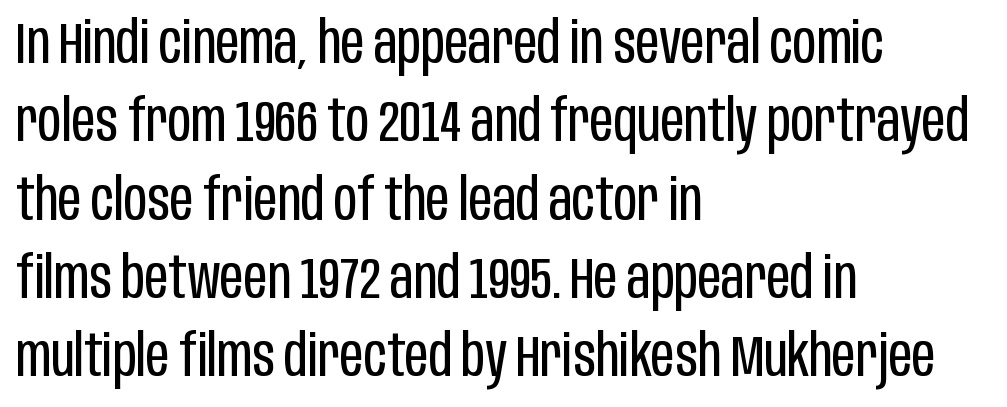
{"serif": "no", "italic": "no", "bold": "no", "weight": "regular", "width": "condensed", "stroke_contrast": "low", "x_height": "large", "monospaced": "no", "underline": "no", "align": "left", "line_spacing": "normal", "line_spacing_ratio": 1.35, "letter_spacing": "normal", "letter_spacing_em": 0.0, "glyph_px": 58}
